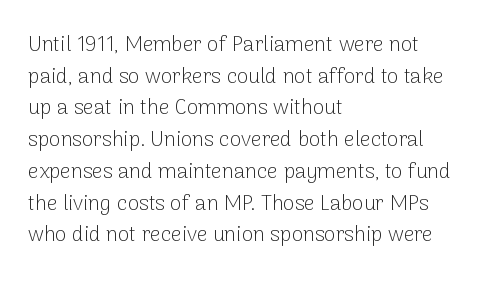
The image shows 21 px text type, upright; set left-aligned, normal line spacing (1.51x), normal letter spacing, not underlined.
